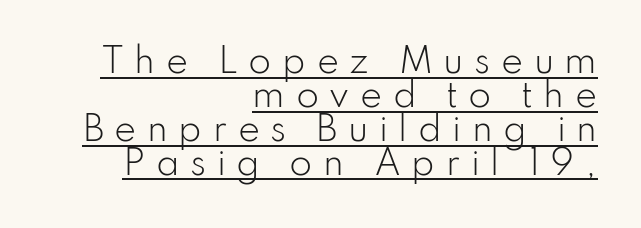
The image shows 33 px light sans-serif type, upright; set right-aligned, tight line spacing (1.03x), unusually wide letter spacing (+0.32 em), underlined; low stroke contrast and a small x-height.
